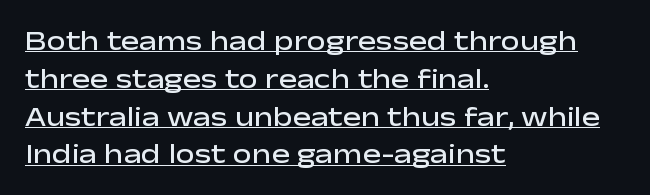
Q: Is the text bold? A: Semi-bold.
Q: Is the text italic (slanted)? A: No, it is upright.
Q: Is the text underlined? A: Yes.
Q: How is the paragraph aligned? A: Left-aligned.
Q: Is the spacing between letters normal or unusually wide? A: Normal.
Q: Is the spacing between lines tight, normal or loose? A: Normal.
